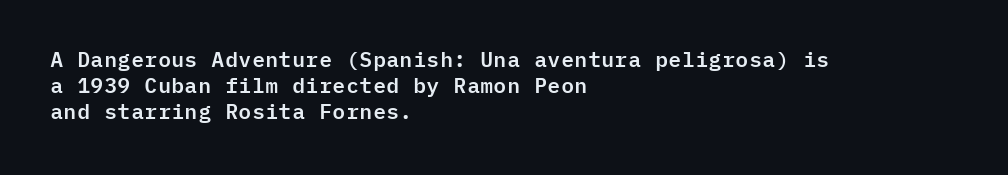
The typesetter chose a ragged-right arrangement here. The type sits square on the baseline with zero lean. There is no visible air inserted between adjacent glyphs. Has an underline been added? It has not.
